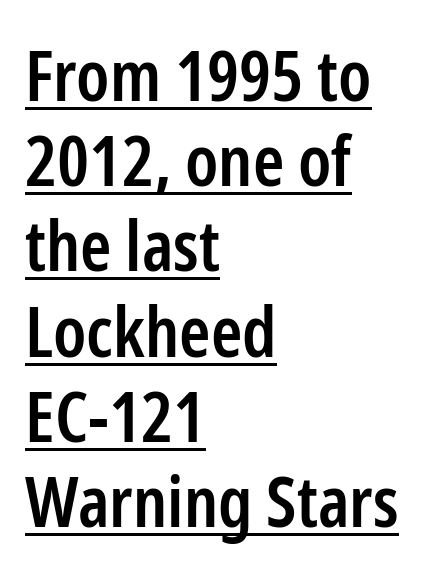
The image shows 71 px semibold, condensed sans-serif type, upright; set left-aligned, line spacing 1.2x, normal letter spacing, underlined; low stroke contrast and a medium x-height.
